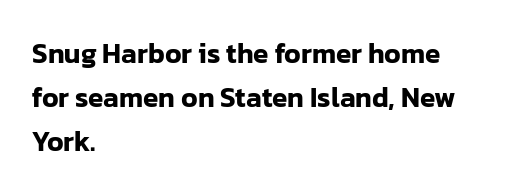
A typesetter would mark this as roman, not italic. The tracking reads as untouched default to a designer's eye. Compared with typical paragraphs, the rows here are spaced about the same. Examine the stroke ends and you'll find no serifs. Plain, unruled lines of type. The ragged edge is on the right, which tells us the setting is flush left.
